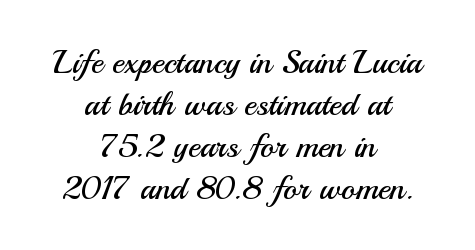
No word sits above an underline. Normally led — the rows are evenly, conventionally spaced. If you folded the block vertically in half, each line would mirror itself in length. A quiet, ordinary-to-light weight characterises the typeface.
